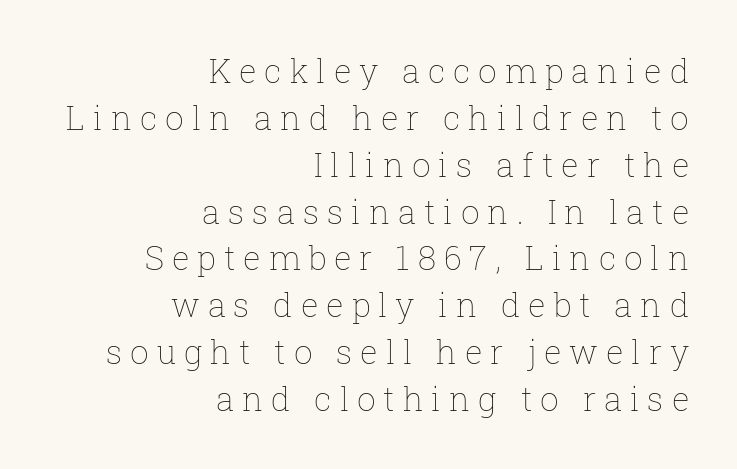
{"italic": "no", "bold": "no", "weight": "thin", "width": "normal", "stroke_contrast": "low", "x_height": "medium", "monospaced": "no", "underline": "no", "align": "right", "line_spacing": "normal", "line_spacing_ratio": 1.42, "letter_spacing": "wide", "letter_spacing_em": 0.24, "glyph_px": 33}
